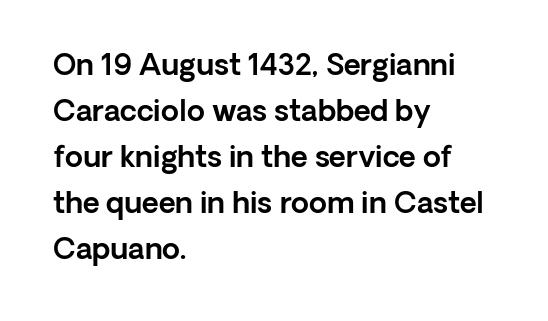
{"serif": "no", "italic": "no", "width": "normal", "x_height": "medium", "monospaced": "no", "underline": "no", "align": "left", "line_spacing": "normal", "line_spacing_ratio": 1.59, "letter_spacing": "normal", "letter_spacing_em": 0.0, "glyph_px": 29}
